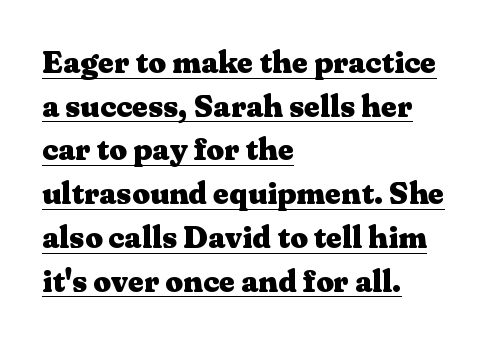
The image shows 31 px heavy, wide serif type, upright; set left-aligned, normal line spacing (1.41x), normal letter spacing, underlined; medium stroke contrast and a medium x-height.
